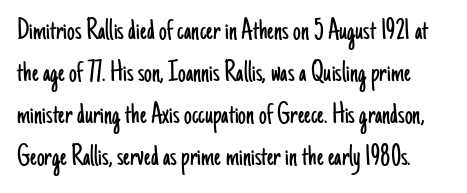
Unlike italic type, these characters show no tilt at all. Do the characters align in a grid? No, the font is proportional. Between one letter and the next there's only the usual sliver of space. If you measured baseline to baseline, you'd find a middling distance. Check the space under the baseline: it is left empty. The typeface chosen for these lines omits serifs.
